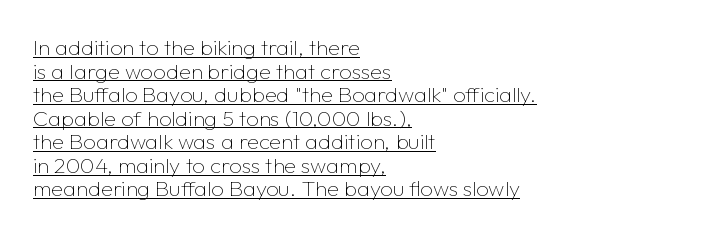
A typesetter would mark this as roman, not italic. Observe the ordinary spacing: letters are neighbours, not strangers. Looks like someone drew a line under every word here. Leading: reduced.
